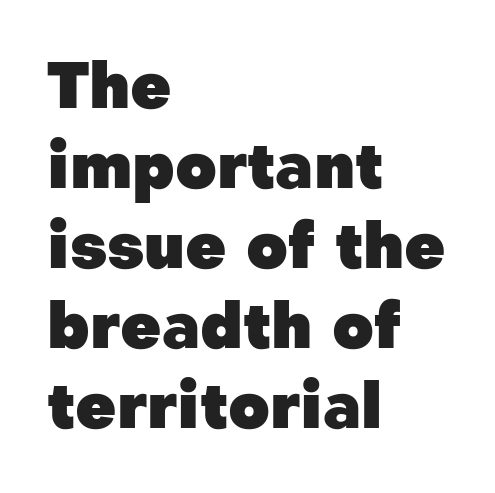
Q: Is the text bold? A: Yes.
Q: Is the text italic (slanted)? A: No, it is upright.
Q: Is the typeface a serif or a sans-serif typeface? A: Sans-serif.
Q: Is the text underlined? A: No.
Q: How is the paragraph aligned? A: Left-aligned.
Q: Is the spacing between letters normal or unusually wide? A: Normal.
Q: Is the spacing between lines tight, normal or loose? A: Normal.
Q: Width (condensed, normal, or wide)? A: Normal.
Q: Stroke contrast? A: Low.
Q: x-height? A: Medium.
Q: Monospaced? A: No.
